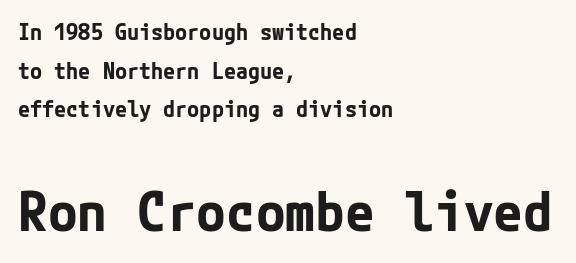
The passage shown is emphatically bold. The ragged edge is on the right, which tells us the setting is flush left. The specimen reads as upright at a glance. Observe the absence of serifs on each vertical stroke in this sample. Short note: letters normally spaced. Decoration check: the copy has no underline.
